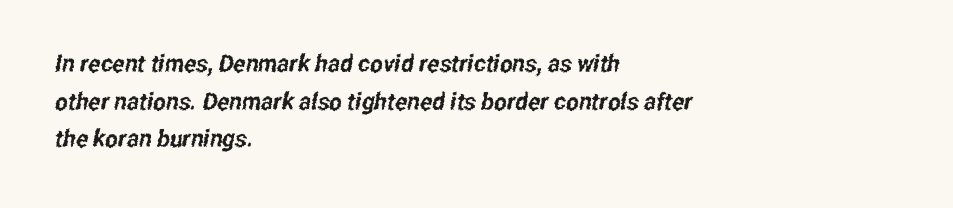
The image shows 24 px text type; set left-aligned, normal line spacing (1.57x), normal letter spacing, not underlined.
